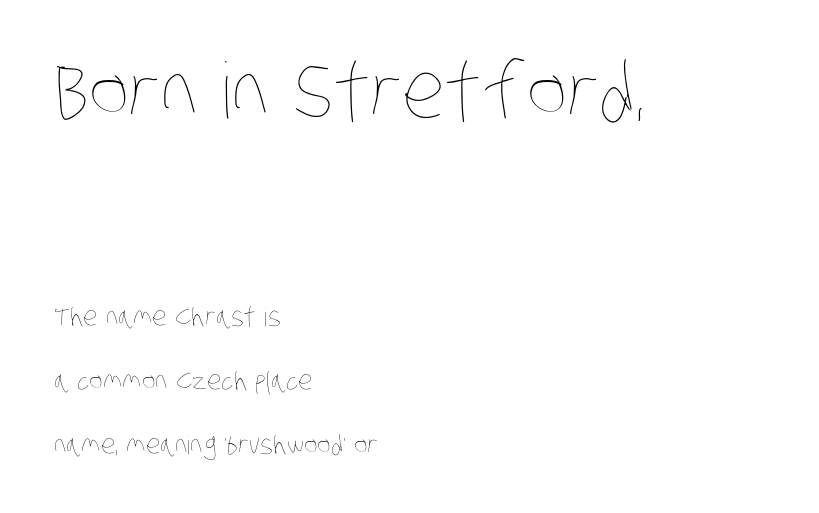
Leading: increased. No extra ink here — the face is not bold. Letters rest on an invisible, unmarked baseline. The designer gave the opening block more size than the closing block. The rendering uses natural spacing where letterforms have individual widths. The face used here is rendered with its standard letterfit.
